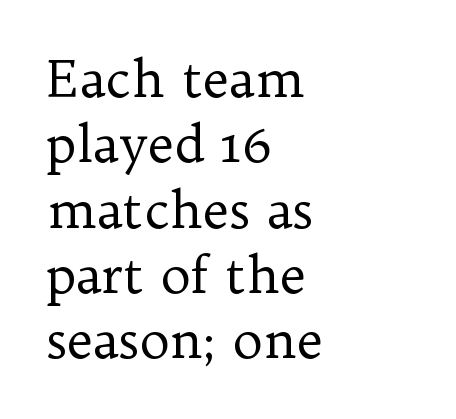
The passage shown is not underscored anywhere. Serif or sans? Serif — the stroke terminals have little feet. The passage shown is typed in a proportional face where columns would drift. Reading down the block, your eye returns to a fixed left position each line.
